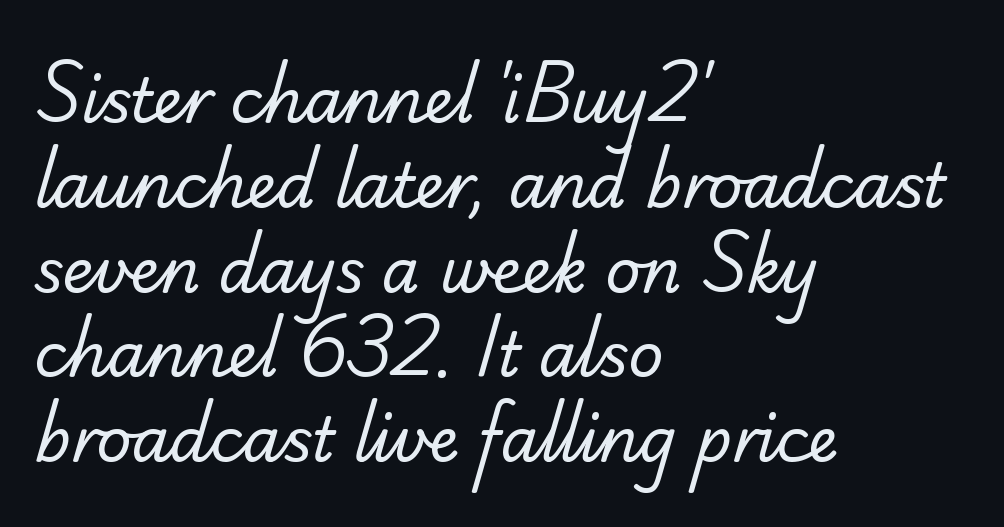
Letter spacing: default. These glyphs show unthickened strokes, regular width or finer. Descenders hang freely into open space. These lines sit exactly where default settings would place them. Stroke terminals: plain, sans-serif. Varying glyph widths throughout — classic text-font behaviour.
